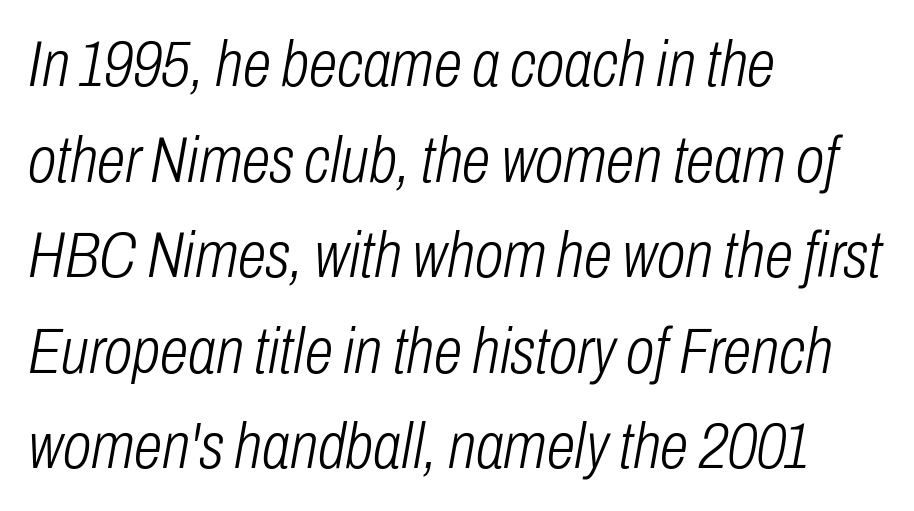
Visually the block forms a straight wall on the left and a jagged coastline on the right. Evenly set lines give the paragraph a standard silhouette. The face used here has a pronounced slope to its letters. Each letter keeps its own natural width here, so spacing adapts to shape. Is this a heavy cut? Hardly; it is regular or lighter.
